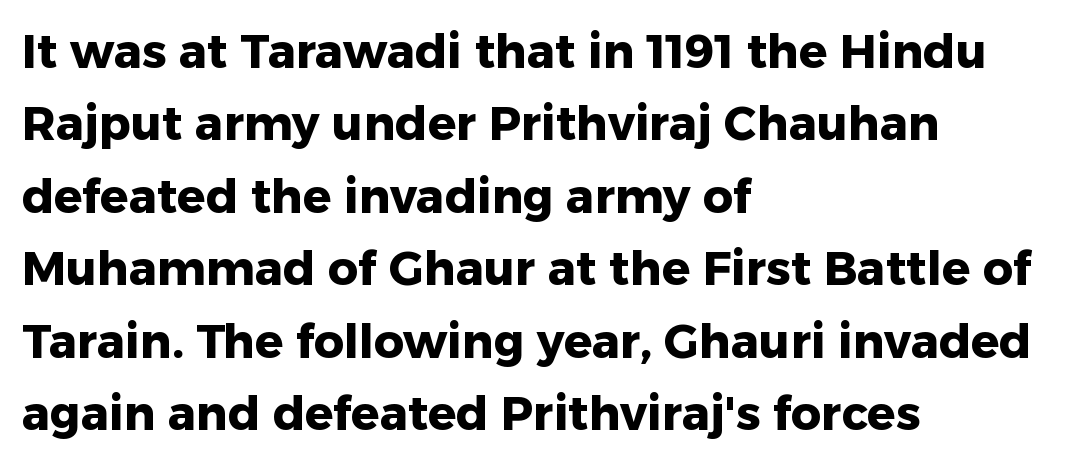
The image shows 47 px heavy sans-serif type, upright; set left-aligned, normal line spacing (1.54x), normal letter spacing, not underlined; low stroke contrast and a medium x-height.
